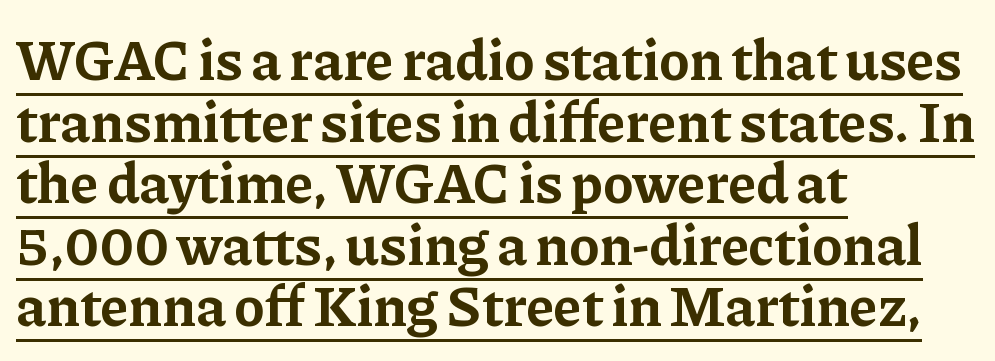
Compared with an ordinary text face, these strokes are far heavier — a full bold. Horizontal bands of white between lines are thin slivers. Are there feet on the stems? There are — it's a serif. Glyph-to-glyph distance matches everyday printed text.
